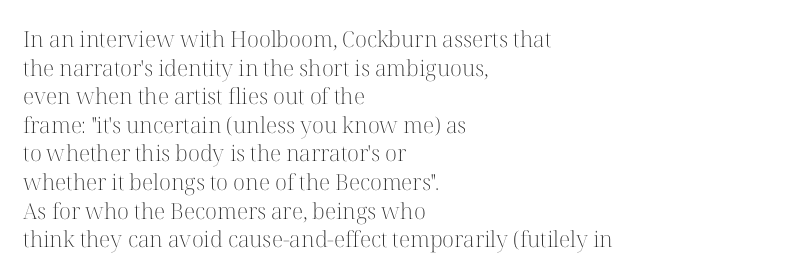
{"italic": "no", "bold": "no", "underline": "no", "align": "left", "line_spacing": "normal", "line_spacing_ratio": 1.3, "letter_spacing": "normal", "letter_spacing_em": 0.0, "glyph_px": 22}
